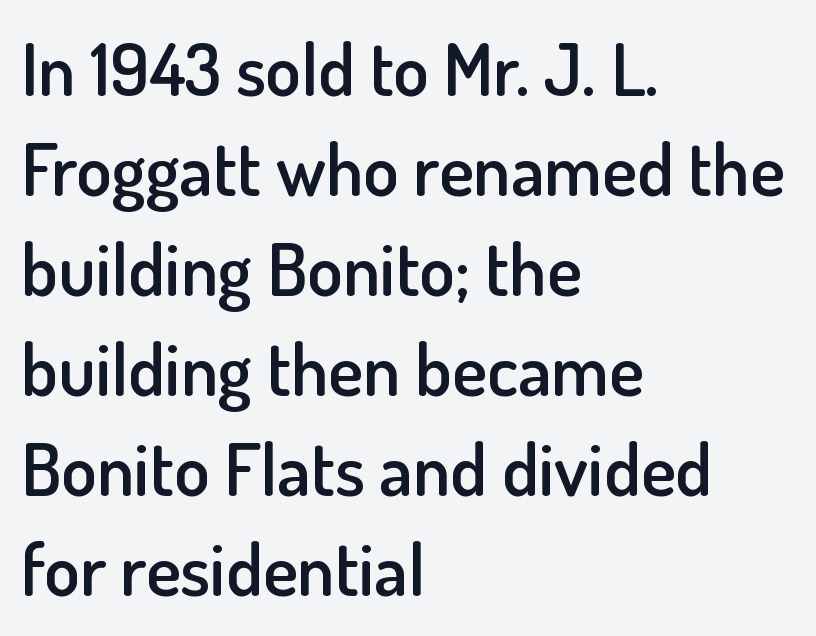
Where is the straight margin? On the left. Tracking here is standard; glyphs follow each other at the usual distance. Posture: vertical. This sample has the flowing, uneven cadence of proportional lettering.
